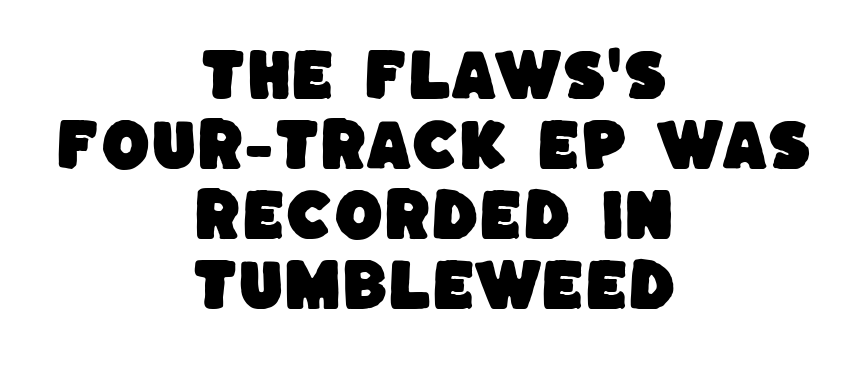
{"serif": "no", "width": "normal", "stroke_contrast": "low", "x_height": "large", "monospaced": "no", "underline": "no", "align": "center", "line_spacing": "normal", "line_spacing_ratio": 1.25, "letter_spacing": "normal", "letter_spacing_em": 0.0, "glyph_px": 56}
